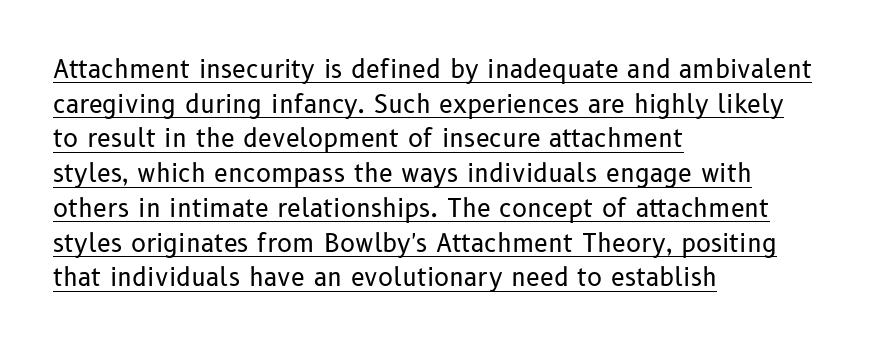
Regular leading. The strokes are not fattened; the text isn't bold. Emphasis is given by a line drawn under the lettering. Tracking here is standard; glyphs follow each other at the usual distance. Characters remain perfectly vertical along every line.
